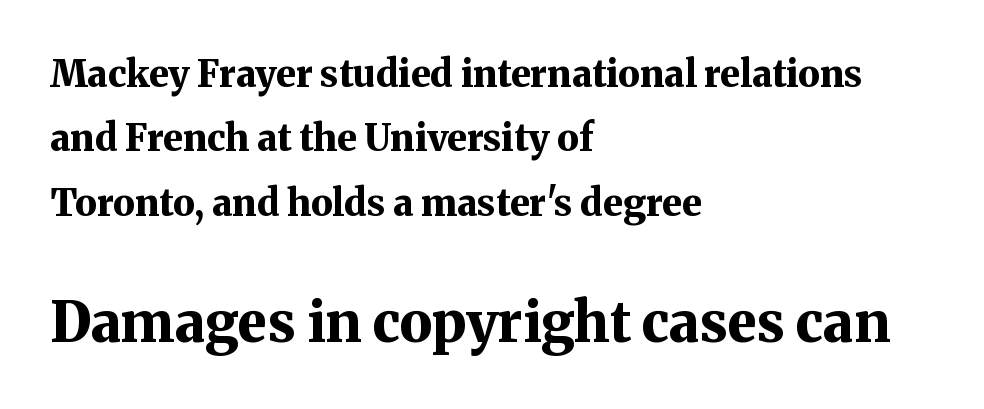
The image shows 55 px bold serif type, upright; set left-aligned, line spacing 1.74x, normal letter spacing, not underlined; the second (bottom) block is 1.49x larger; medium stroke contrast and a medium x-height.
